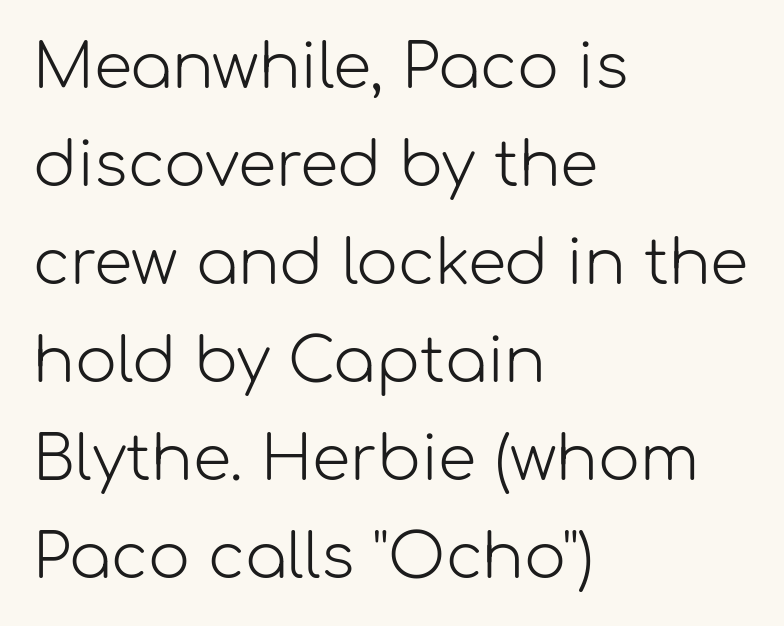
Q: Is the text bold? A: No.
Q: Is the text italic (slanted)? A: No, it is upright.
Q: Is the typeface a serif or a sans-serif typeface? A: Sans-serif.
Q: Is the text underlined? A: No.
Q: How is the paragraph aligned? A: Left-aligned.
Q: Is the spacing between letters normal or unusually wide? A: Normal.
Q: Is the spacing between lines tight, normal or loose? A: Normal.
Q: Width (condensed, normal, or wide)? A: Normal.
Q: Stroke contrast? A: Low.
Q: x-height? A: Medium.
Q: Monospaced? A: No.
